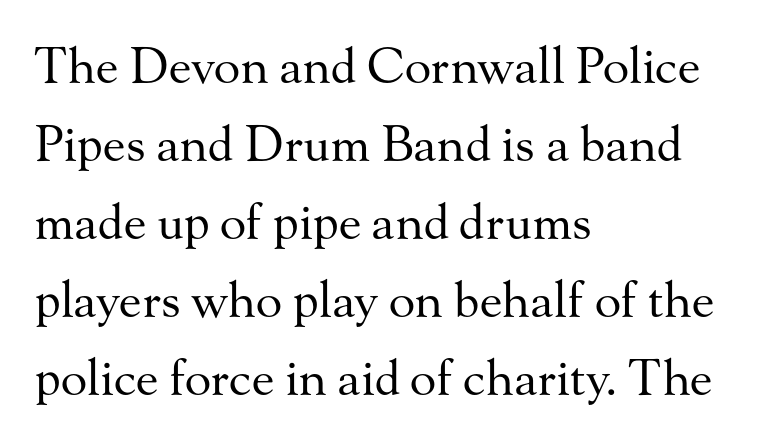
Q: Is the text bold? A: No.
Q: Is the text italic (slanted)? A: No, it is upright.
Q: Is the typeface a serif or a sans-serif typeface? A: Serif.
Q: Is the text underlined? A: No.
Q: How is the paragraph aligned? A: Left-aligned.
Q: Is the spacing between letters normal or unusually wide? A: Normal.
Q: Is the spacing between lines tight, normal or loose? A: Normal.
Q: Width (condensed, normal, or wide)? A: Normal.
Q: Stroke contrast? A: Medium.
Q: x-height? A: Small.
Q: Monospaced? A: No.
